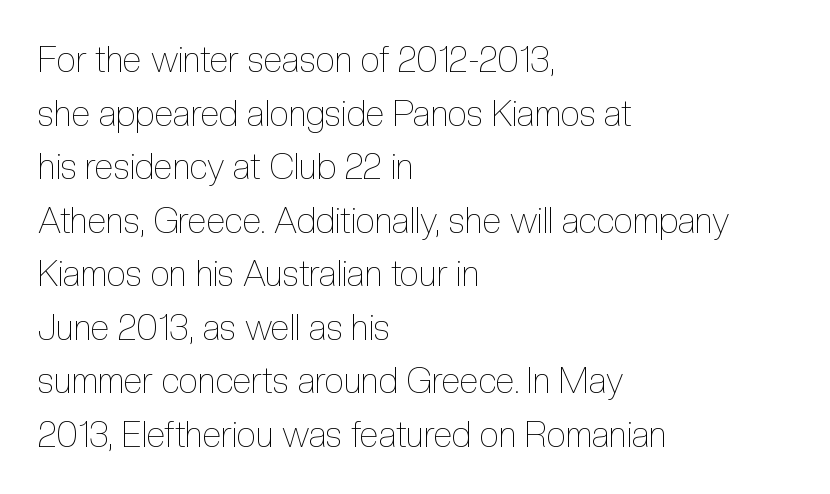
{"italic": "no", "bold": "no", "weight": "thin", "width": "condensed", "x_height": "medium", "monospaced": "no", "underline": "no", "align": "left", "line_spacing": "normal", "line_spacing_ratio": 1.53, "letter_spacing": "normal", "letter_spacing_em": 0.0, "glyph_px": 35}
